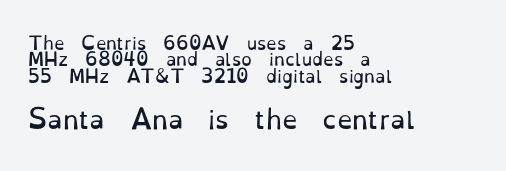
{"italic": "no", "bold": "no", "underline": "no", "align": "left", "line_spacing": "tight", "line_spacing_ratio": 0.97, "letter_spacing": "normal", "letter_spacing_em": 0.0, "larger_block": "second", "size_ratio": 1.47, "glyph_px": 25}
